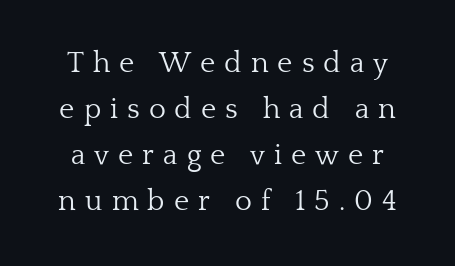
Each row of text sits above clean, open space. Do the letters lean? They stand straight. Tracking here is generous; glyphs stand well apart from one another. Does the leading feel generous? No, just average.
